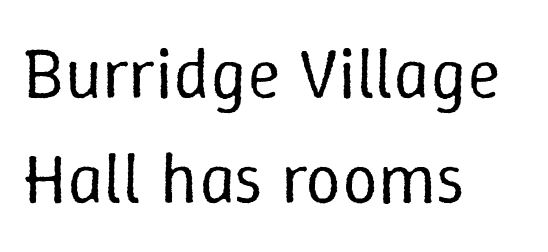
The image shows 71 px regular-weight type, upright; set left-aligned, normal line spacing (1.48x), normal letter spacing, not underlined; low stroke contrast and a medium x-height.
